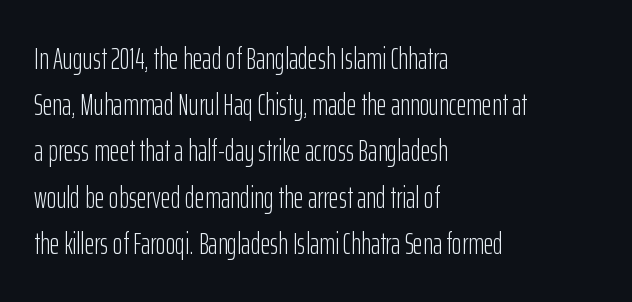
Q: Is the text bold? A: No.
Q: Is the text italic (slanted)? A: No, it is upright.
Q: Is the typeface a serif or a sans-serif typeface? A: Sans-serif.
Q: Is the text underlined? A: No.
Q: How is the paragraph aligned? A: Left-aligned.
Q: Is the spacing between letters normal or unusually wide? A: Normal.
Q: Is the spacing between lines tight, normal or loose? A: Normal.
Q: Width (condensed, normal, or wide)? A: Condensed.
Q: Stroke contrast? A: Low.
Q: x-height? A: Medium.
Q: Monospaced? A: No.
